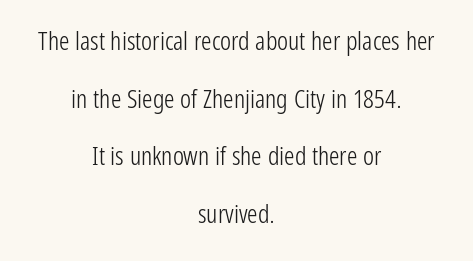
The rendering positions every line midway between the sides. Look at the tracking — it's just the regular setting, nothing added. No italicization has been applied; the sample stays upright. Vertical spacing — loose. The space directly below the letters is spotless.
